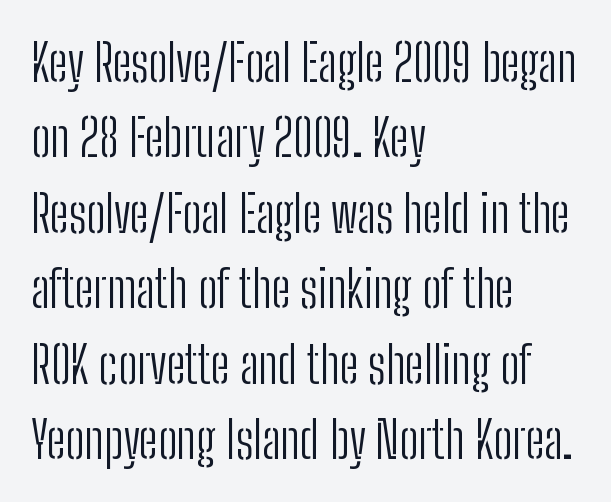
The image shows 51 px light, condensed sans-serif type, upright; set left-aligned, normal line spacing (1.48x), normal letter spacing, not underlined; low stroke contrast and a medium x-height.
